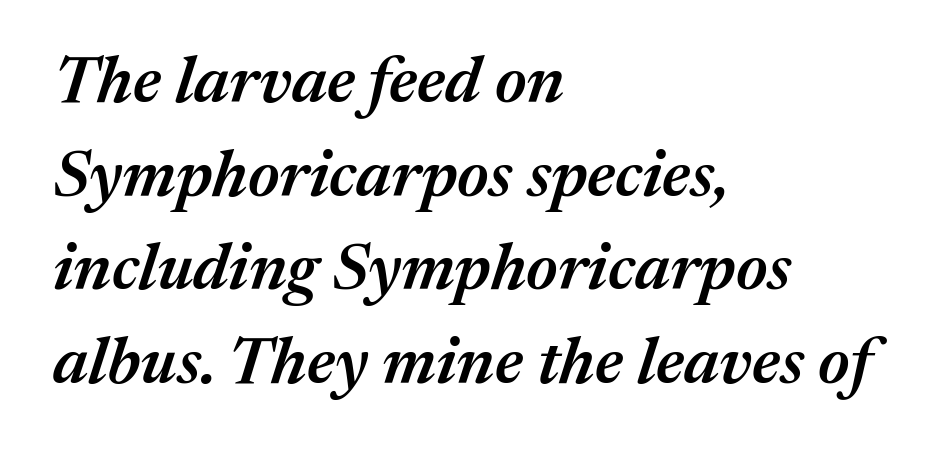
{"italic": "yes", "lean": "right", "slant_degrees": 17, "bold": "semi", "weight": "semibold", "width": "normal", "stroke_contrast": "medium", "x_height": "medium", "monospaced": "no", "underline": "no", "align": "left", "line_spacing": "normal", "line_spacing_ratio": 1.42, "letter_spacing": "normal", "letter_spacing_em": 0.0, "glyph_px": 66}
